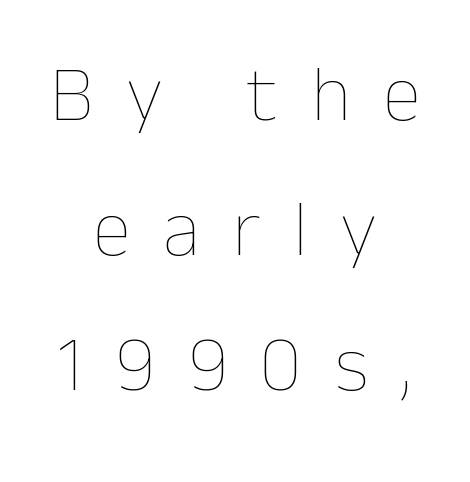
The image shows 79 px thin type, upright; set centered, line spacing 1.71x, unusually wide letter spacing (+0.41 em), not underlined; low stroke contrast and a medium x-height.
